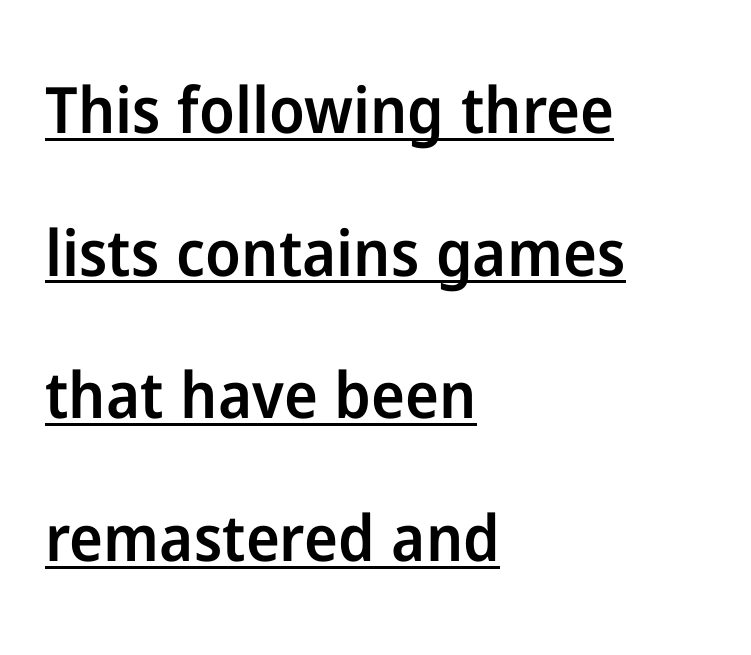
The image shows 64 px semibold sans-serif type, upright; set left-aligned, loose line spacing (2.23x), normal letter spacing, underlined; low stroke contrast and a medium x-height.
